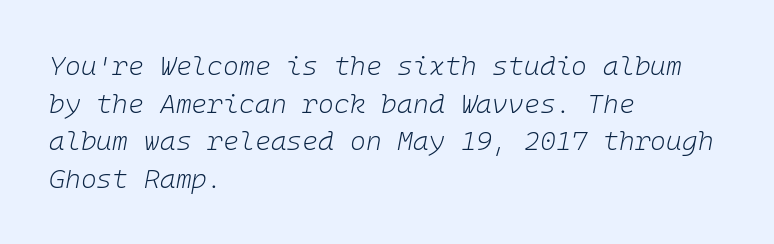
Visually the block forms a straight wall on the left and a jagged coastline on the right. The space beneath each line is pristine and unruled. Nothing unusual about the tracking: characters are spaced as the font intends. Caption: face not bold, strokes unweighted. There's an unmistakable incline to the writing here. Regarding leading, the lines here are spaced in the standard way.
